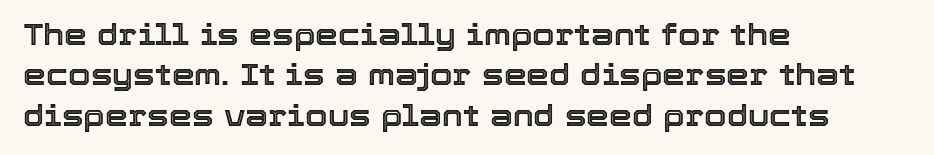
The axis of the letterforms is exactly vertical. Notice how the passage keeps a crisp vertical edge on the left only. Evenly set lines give the paragraph a standard silhouette. Inter-character spacing is left at the font's built-in metrics. Is this a fixed-width face? No — the glyphs have proportional, varying widths.
